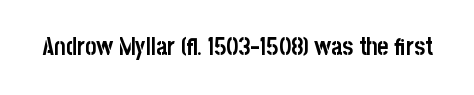
Q: Is the text bold? A: Yes.
Q: Is the text italic (slanted)? A: No, it is upright.
Q: Is the text underlined? A: No.
Q: Is the spacing between letters normal or unusually wide? A: Normal.
